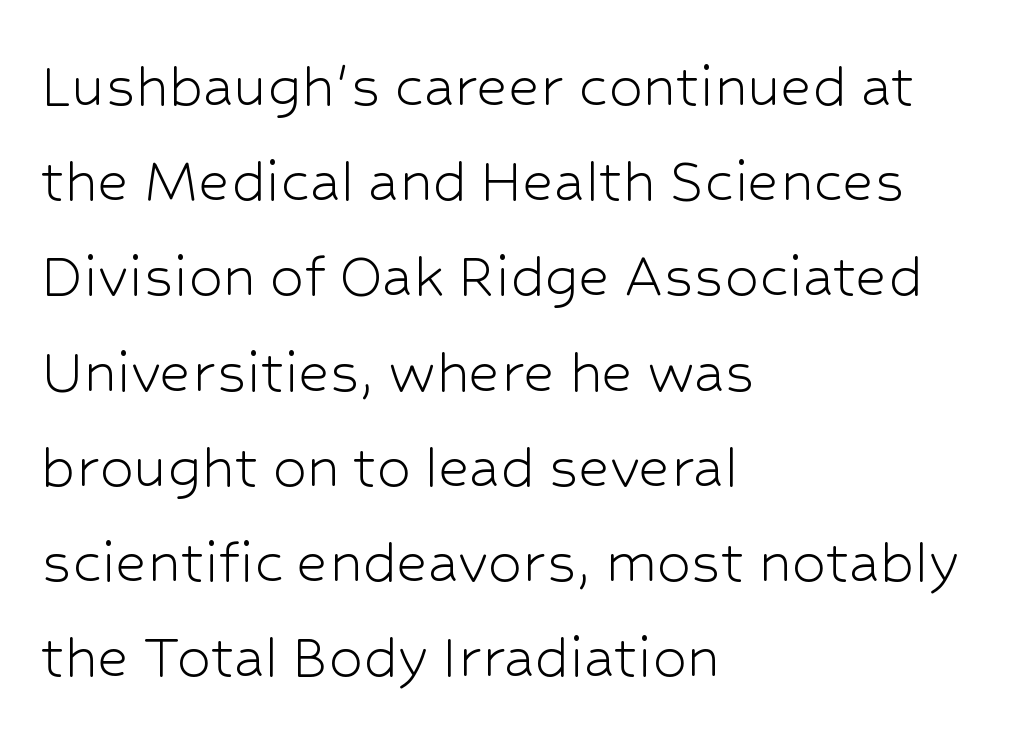
{"serif": "no", "italic": "no", "bold": "no", "weight": "light", "width": "normal", "stroke_contrast": "low", "x_height": "medium", "monospaced": "no", "underline": "no", "align": "left", "line_spacing": "normal", "line_spacing_ratio": 1.4, "letter_spacing": "normal", "letter_spacing_em": 0.0, "glyph_px": 68}
